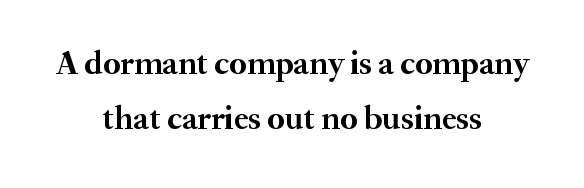
Q: Is the text bold? A: Yes.
Q: Is the text italic (slanted)? A: No, it is upright.
Q: Is the typeface a serif or a sans-serif typeface? A: Serif.
Q: Is the text underlined? A: No.
Q: How is the paragraph aligned? A: Centered.
Q: Is the spacing between letters normal or unusually wide? A: Normal.
Q: Is the spacing between lines tight, normal or loose? A: Normal.
Q: Width (condensed, normal, or wide)? A: Normal.
Q: Stroke contrast? A: Medium.
Q: x-height? A: Small.
Q: Monospaced? A: No.
